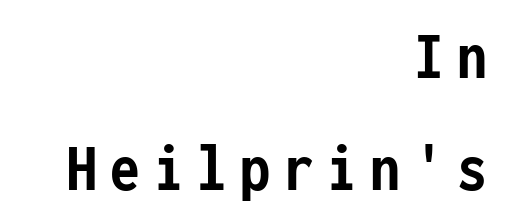
The image shows 68 px semibold, condensed sans-serif type, upright, monospaced; set right-aligned, normal line spacing (1.65x), unusually wide letter spacing (+0.2 em), not underlined; low stroke contrast and a medium x-height.
